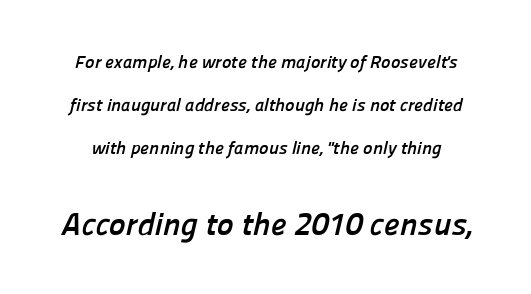
{"serif": "no", "bold": "yes", "weight": "semibold", "width": "normal", "stroke_contrast": "low", "x_height": "medium", "monospaced": "no", "underline": "no", "line_spacing": "loose", "line_spacing_ratio": 2.38, "letter_spacing": "normal", "letter_spacing_em": 0.0, "larger_block": "second", "size_ratio": 1.78, "glyph_px": 32}
